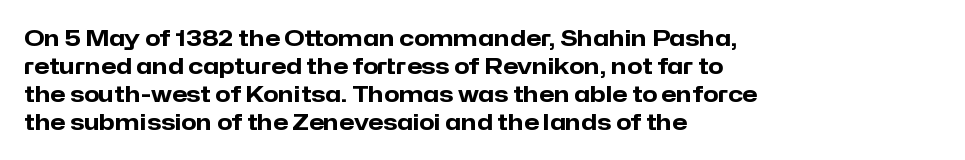
The image shows 22 px bold type, upright; set left-aligned, normal line spacing (1.27x), normal letter spacing, not underlined.
